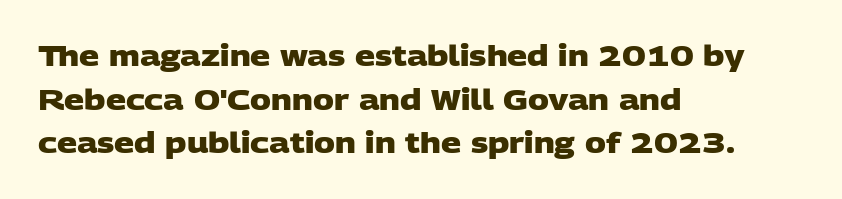
Heavy, bold letterforms. Horizontal alignment here is leftward, the default for most running prose. Vertical spacing — default. The zone under the glyphs is completely vacant. This rendering employs a face without finishing strokes, i.e., a sans-serif. Tracking here is standard; glyphs follow each other at the usual distance.
